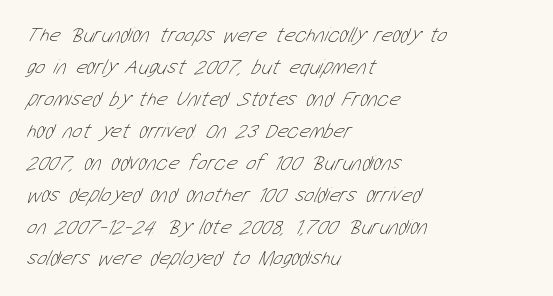
The image shows 21 px text type; set left-aligned, normal line spacing (1.52x), normal letter spacing, not underlined.
